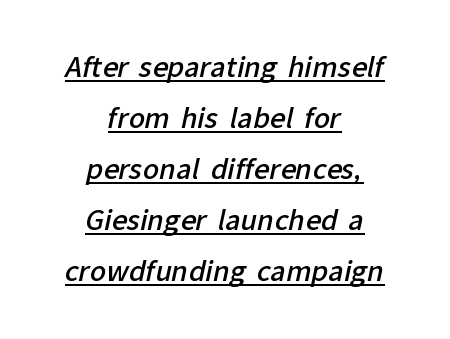
Q: Is the text bold? A: Semi-bold.
Q: Is the text underlined? A: Yes.
Q: How is the paragraph aligned? A: Centered.
Q: Is the spacing between letters normal or unusually wide? A: Normal.
